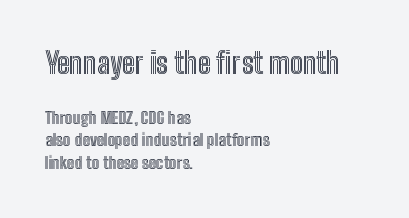
The image shows 29 px condensed type, upright; set left-aligned, normal line spacing (1.33x), normal letter spacing, not underlined; the first (top) block is 1.71x larger; a medium x-height.
